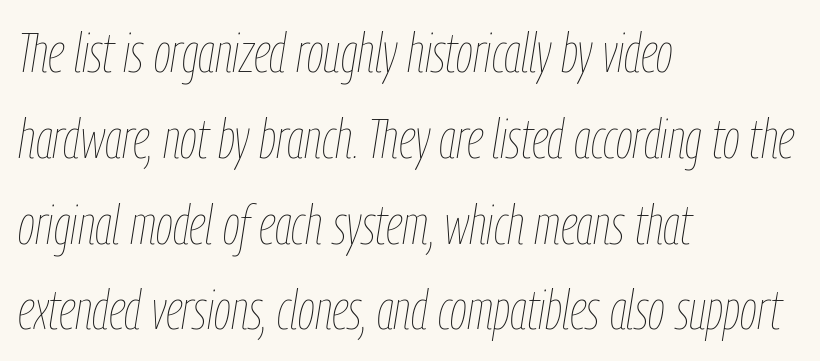
{"italic": "yes", "lean": "right", "slant_degrees": 9, "bold": "no", "weight": "thin", "width": "condensed", "stroke_contrast": "low", "x_height": "medium", "monospaced": "no", "underline": "no", "align": "left", "line_spacing": "normal", "line_spacing_ratio": 1.56, "letter_spacing": "normal", "letter_spacing_em": 0.0, "glyph_px": 55}
